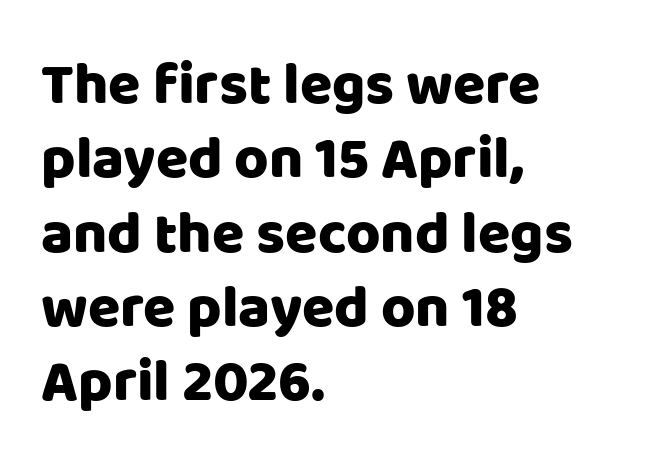
The lettering holds an erect, upright posture throughout. Is this a fixed-width face? No — the glyphs have proportional, varying widths. The words here are not underlined. Which margin do the lines hug? The left one — the right edge is uneven.
